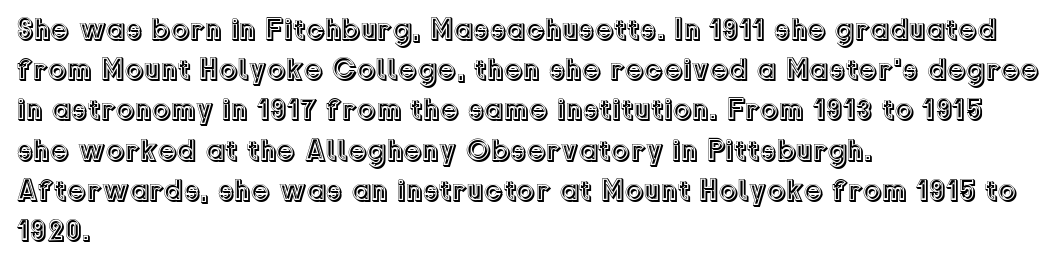
{"italic": "no", "width": "normal", "x_height": "medium", "monospaced": "no", "underline": "no", "align": "left", "line_spacing": "normal", "line_spacing_ratio": 1.34, "letter_spacing": "normal", "letter_spacing_em": 0.0, "glyph_px": 30}
